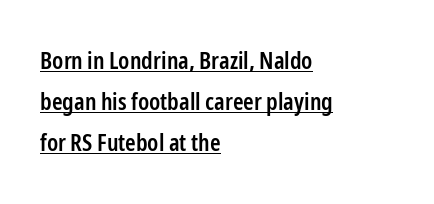
Q: Is the text bold? A: Semi-bold.
Q: Is the text italic (slanted)? A: No, it is upright.
Q: Is the text underlined? A: Yes.
Q: How is the paragraph aligned? A: Left-aligned.
Q: Is the spacing between letters normal or unusually wide? A: Normal.
